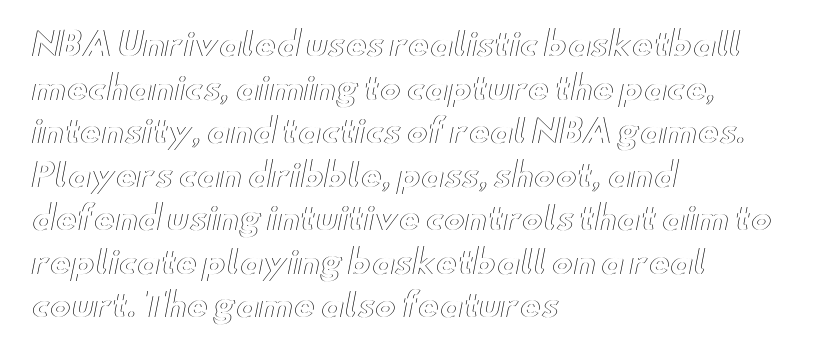
A typesetter would call this proportional, since set widths differ per character. Glance below the letters and you will spot only blank space. This sample keeps an unexceptional amount of space between lines. Letter spacing: default. Does the copy run flush right? No — it runs flush left.
